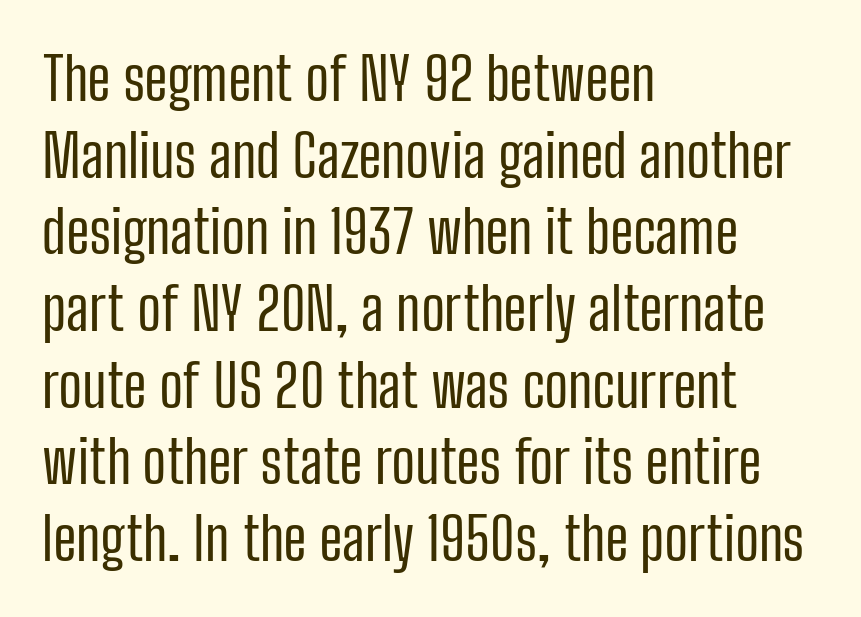
{"serif": "no", "italic": "no", "bold": "no", "weight": "regular", "width": "condensed", "stroke_contrast": "low", "x_height": "medium", "monospaced": "no", "underline": "no", "align": "left", "line_spacing": "normal", "line_spacing_ratio": 1.3, "letter_spacing": "normal", "letter_spacing_em": 0.0, "glyph_px": 59}
